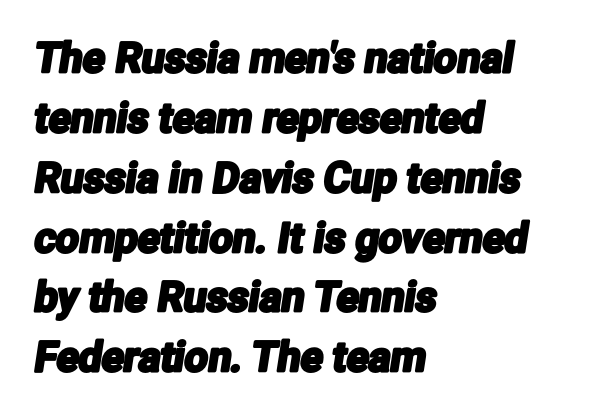
The image shows 41 px condensed sans-serif type; set left-aligned, normal line spacing (1.46x), normal letter spacing, not underlined; low stroke contrast and a medium x-height.
